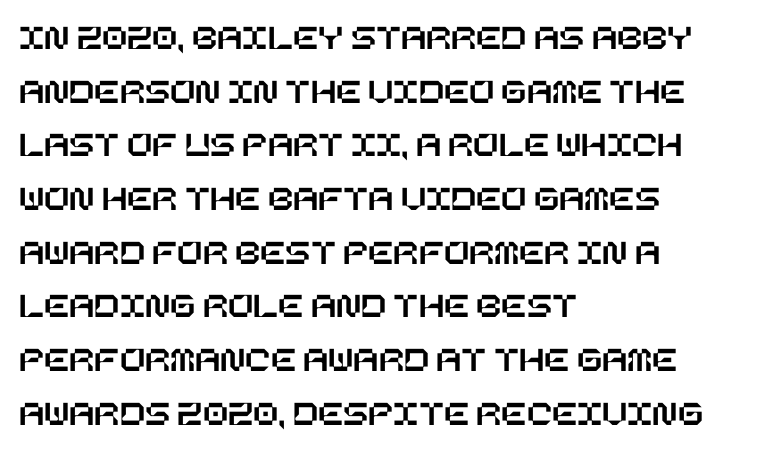
Q: Is the text italic (slanted)? A: No, it is upright.
Q: Is the text underlined? A: No.
Q: How is the paragraph aligned? A: Left-aligned.
Q: Is the spacing between letters normal or unusually wide? A: Normal.
Q: Is the spacing between lines tight, normal or loose? A: Normal.
Q: Width (condensed, normal, or wide)? A: Normal.
Q: Stroke contrast? A: Low.
Q: x-height? A: Large.
